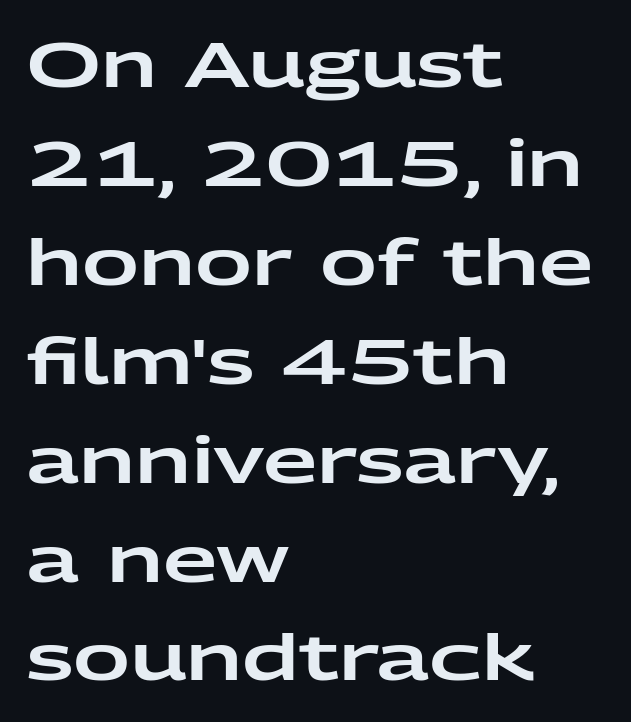
Q: Is the text italic (slanted)? A: No, it is upright.
Q: Is the typeface a serif or a sans-serif typeface? A: Sans-serif.
Q: Is the text underlined? A: No.
Q: How is the paragraph aligned? A: Left-aligned.
Q: Is the spacing between letters normal or unusually wide? A: Normal.
Q: Is the spacing between lines tight, normal or loose? A: Normal.
Q: Width (condensed, normal, or wide)? A: Wide.
Q: Stroke contrast? A: Low.
Q: x-height? A: Medium.
Q: Monospaced? A: No.
